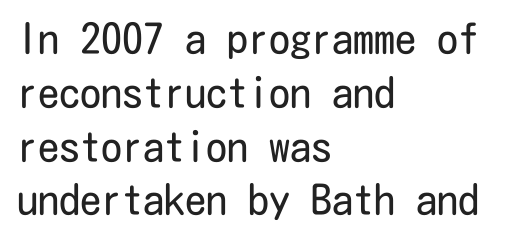
{"serif": "no", "italic": "no", "bold": "no", "weight": "regular", "width": "condensed", "stroke_contrast": "low", "x_height": "medium", "underline": "no", "align": "left", "line_spacing": "normal", "line_spacing_ratio": 1.28, "letter_spacing": "normal", "letter_spacing_em": 0.0, "glyph_px": 42}
